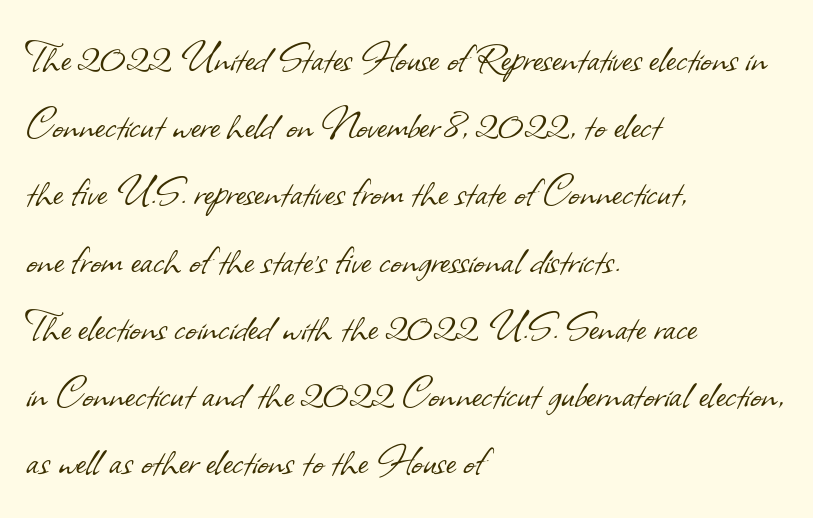
The type family on display is of the sans-serif kind. Underlining? Definitely not there. The rag falls on the right side of this text block. Vertical spacing — default. The letters advance in unequal steps, a hallmark of proportional type. Stroke mass is kept to a normal reading level or below.
